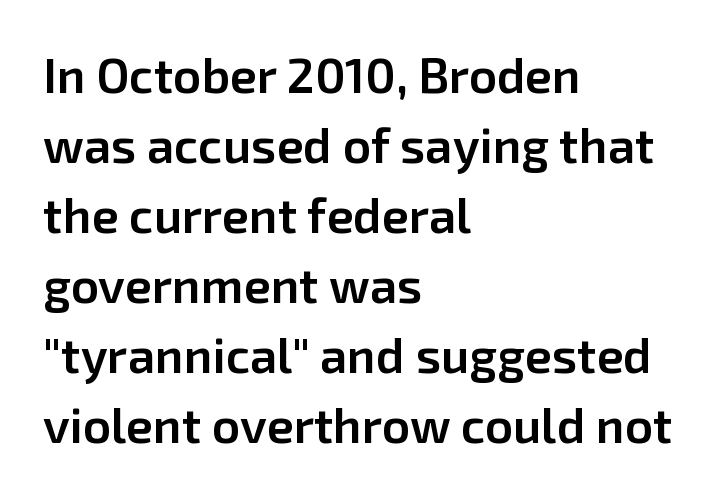
The image shows 49 px semibold sans-serif type, upright; set left-aligned, normal line spacing (1.43x), normal letter spacing, not underlined; low stroke contrast and a medium x-height.
